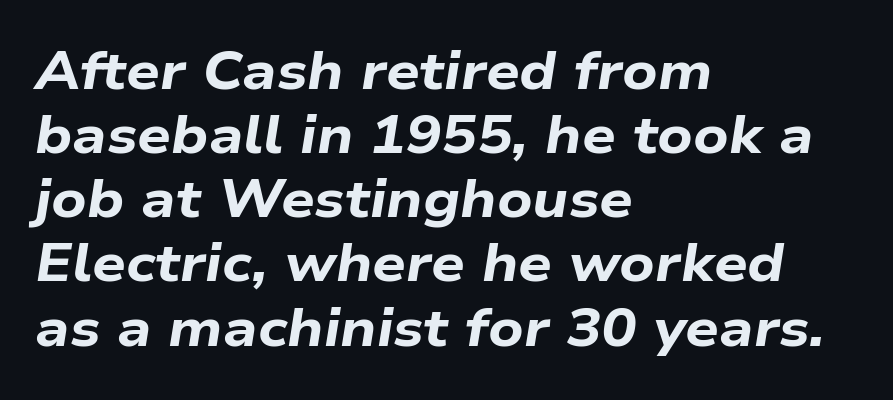
Yep, that's italic — everything's leaning. Think of a printed novel: that variable character pitch is what you see here. Which margin do the lines hug? The left one — the right edge is uneven. Honestly, there is no underline to notice here at all. This is heavy type, rendered in bold.
